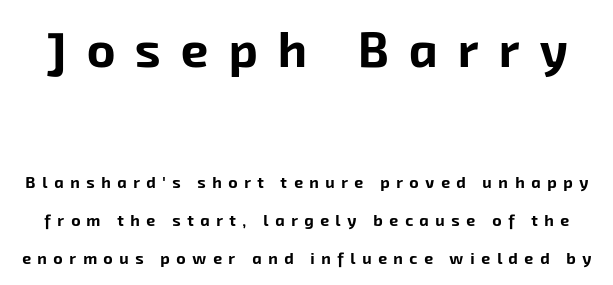
Q: Is the text bold? A: Yes.
Q: Is the typeface a serif or a sans-serif typeface? A: Sans-serif.
Q: Is the text underlined? A: No.
Q: Is the spacing between letters normal or unusually wide? A: Unusually wide.
Q: Is the spacing between lines tight, normal or loose? A: Loose.
Q: Which block of text is set in a larger size, the first (top) or the second (bottom)? A: The first (top) one.
Q: Width (condensed, normal, or wide)? A: Normal.
Q: Stroke contrast? A: Low.
Q: x-height? A: Medium.
Q: Monospaced? A: No.
